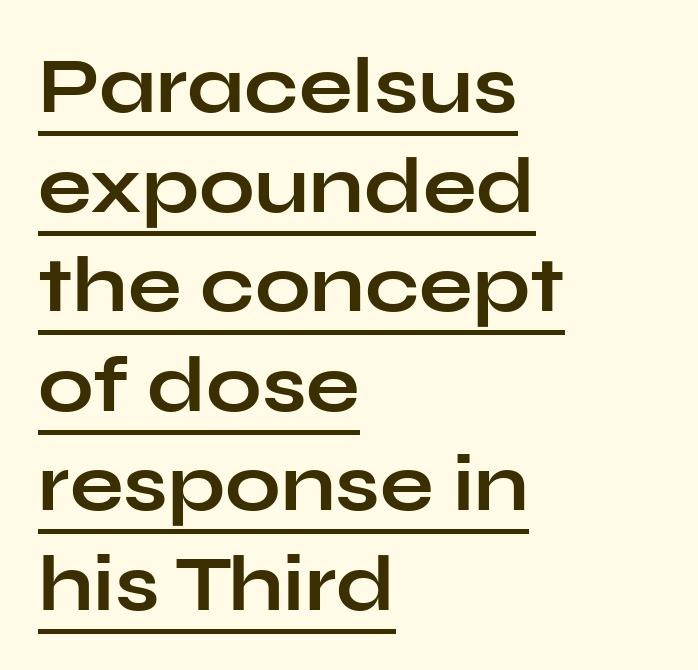
The image shows 79 px bold, wide sans-serif type, upright; set left-aligned, normal line spacing (1.26x), normal letter spacing, underlined; low stroke contrast and a medium x-height.
